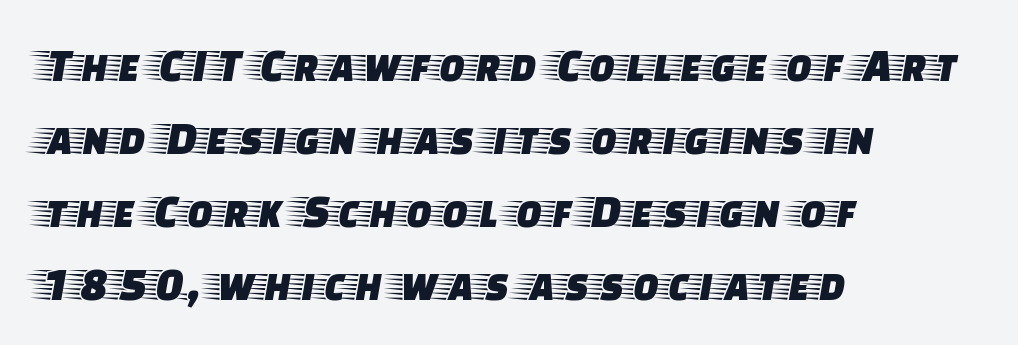
Q: Is the text italic (slanted)? A: Yes.
Q: Is the typeface a serif or a sans-serif typeface? A: Serif.
Q: Is the text underlined? A: No.
Q: How is the paragraph aligned? A: Left-aligned.
Q: Is the spacing between letters normal or unusually wide? A: Normal.
Q: Is the spacing between lines tight, normal or loose? A: Normal.
Q: Width (condensed, normal, or wide)? A: Wide.
Q: Stroke contrast? A: Low.
Q: x-height? A: Large.
Q: Monospaced? A: No.
